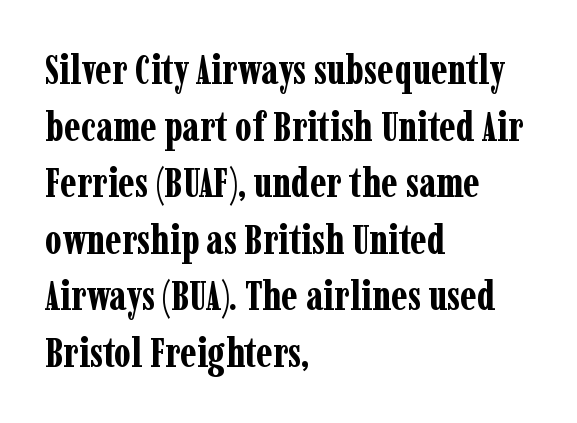
The image shows 41 px bold, condensed serif type, upright; set left-aligned, normal line spacing (1.38x), normal letter spacing, not underlined; low stroke contrast and a medium x-height.
